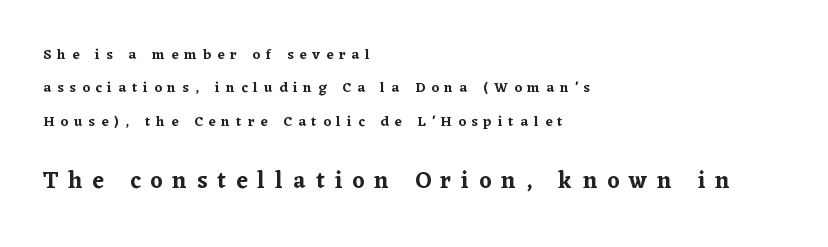
{"italic": "no", "underline": "no", "align": "left", "line_spacing": "loose", "line_spacing_ratio": 2.38, "letter_spacing": "wide", "letter_spacing_em": 0.44, "larger_block": "second", "size_ratio": 1.64, "glyph_px": 23}
